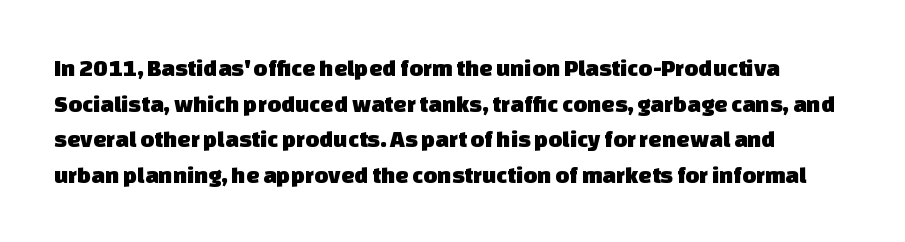
Q: Is the text underlined? A: No.
Q: Is the spacing between letters normal or unusually wide? A: Normal.
Q: Is the spacing between lines tight, normal or loose? A: Normal.
